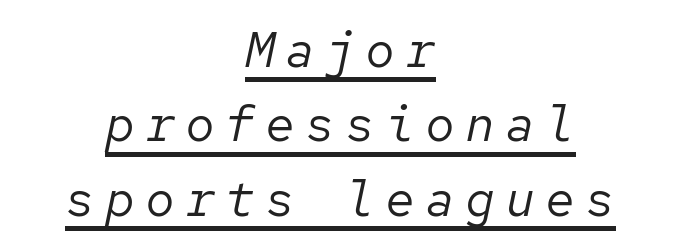
The image shows 50 px regular-weight type, italic (leaning right), monospaced; set centered, normal line spacing (1.49x), unusually wide letter spacing (+0.2 em), underlined; low stroke contrast and a medium x-height.
